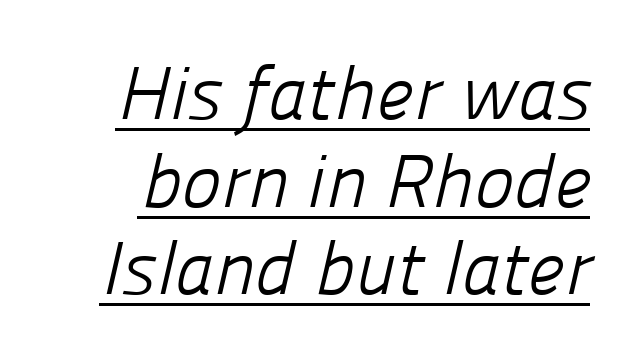
{"serif": "no", "bold": "no", "weight": "light", "width": "normal", "stroke_contrast": "low", "x_height": "medium", "monospaced": "no", "underline": "yes", "line_spacing_ratio": 1.17, "letter_spacing": "normal", "letter_spacing_em": 0.0, "glyph_px": 75}
